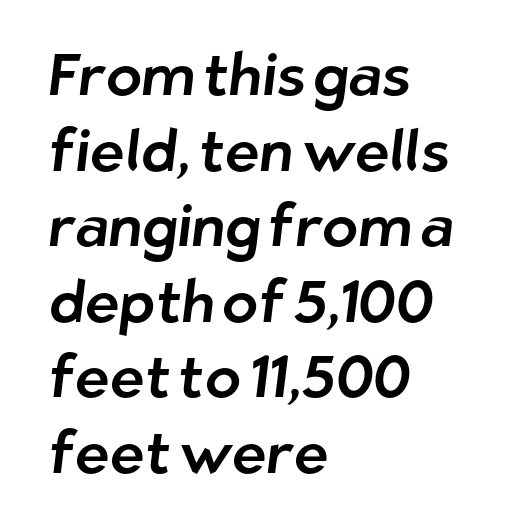
Q: Is the typeface a serif or a sans-serif typeface? A: Sans-serif.
Q: Is the text underlined? A: No.
Q: How is the paragraph aligned? A: Left-aligned.
Q: Is the spacing between letters normal or unusually wide? A: Normal.
Q: Is the spacing between lines tight, normal or loose? A: Normal.
Q: Width (condensed, normal, or wide)? A: Normal.
Q: Stroke contrast? A: Low.
Q: x-height? A: Medium.
Q: Monospaced? A: No.
